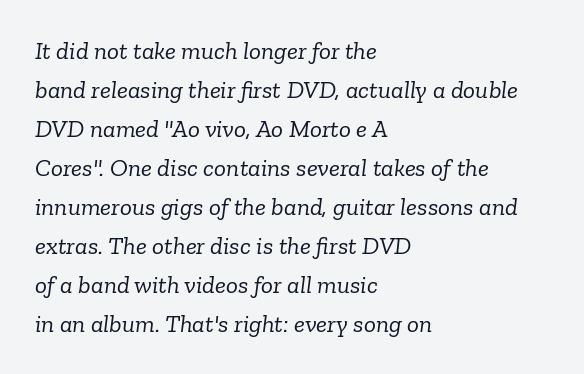
Q: Is the text bold? A: No.
Q: Is the text italic (slanted)? A: Yes, it leans right by about 6 degrees.
Q: Is the text underlined? A: No.
Q: How is the paragraph aligned? A: Left-aligned.
Q: Is the spacing between letters normal or unusually wide? A: Normal.
Q: Is the spacing between lines tight, normal or loose? A: Normal.
